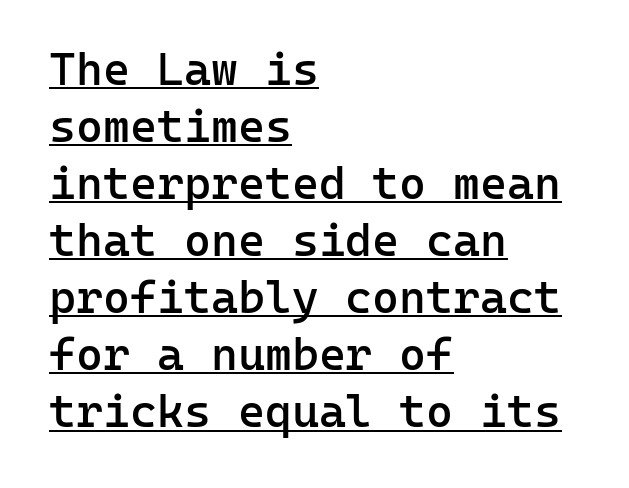
Q: Is the text bold? A: Semi-bold.
Q: Is the text italic (slanted)? A: No, it is upright.
Q: Is the typeface a serif or a sans-serif typeface? A: Sans-serif.
Q: Is the text underlined? A: Yes.
Q: How is the paragraph aligned? A: Left-aligned.
Q: Is the spacing between letters normal or unusually wide? A: Normal.
Q: Width (condensed, normal, or wide)? A: Normal.
Q: Stroke contrast? A: Low.
Q: x-height? A: Medium.
Q: Monospaced? A: Yes.
